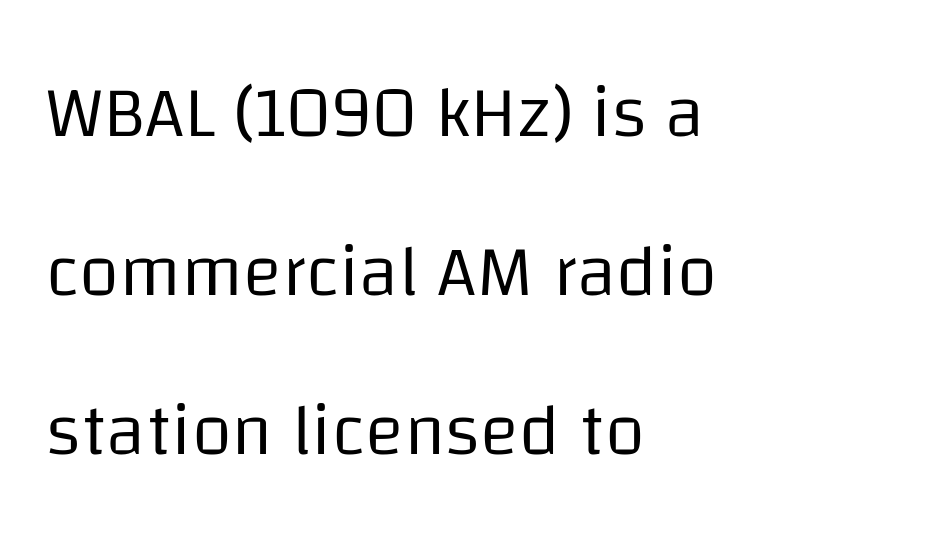
Q: Is the text bold? A: No.
Q: Is the text italic (slanted)? A: No, it is upright.
Q: Is the typeface a serif or a sans-serif typeface? A: Sans-serif.
Q: Is the text underlined? A: No.
Q: How is the paragraph aligned? A: Left-aligned.
Q: Is the spacing between letters normal or unusually wide? A: Normal.
Q: Is the spacing between lines tight, normal or loose? A: Loose.
Q: Width (condensed, normal, or wide)? A: Normal.
Q: Stroke contrast? A: Low.
Q: x-height? A: Large.
Q: Monospaced? A: No.
